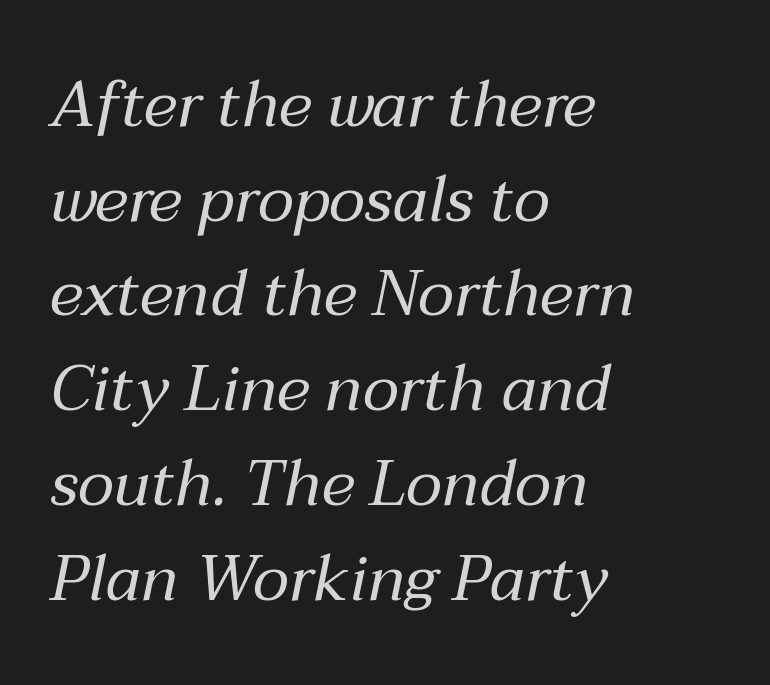
Does the lettering tilt? It does — this is italic. Each stroke keeps to a modest, everyday thickness or less. Decoration check: the copy has no underline. A typesetter would call this zero additional tracking.
